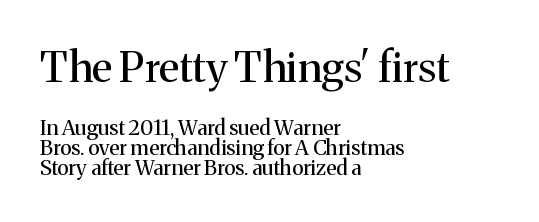
The image shows 42 px regular-weight serif type, upright; set left-aligned, tight line spacing (0.96x), normal letter spacing, not underlined; the first (top) block is 2.0x larger; medium stroke contrast and a medium x-height.
